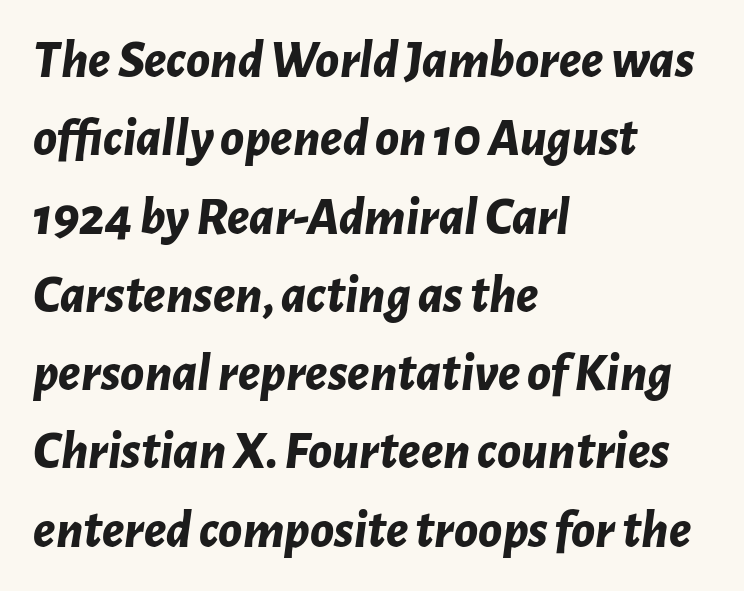
Q: Is the text bold? A: Yes.
Q: Is the text italic (slanted)? A: Yes, it leans right by about 7 degrees.
Q: Is the text underlined? A: No.
Q: How is the paragraph aligned? A: Left-aligned.
Q: Is the spacing between letters normal or unusually wide? A: Normal.
Q: Is the spacing between lines tight, normal or loose? A: Normal.
Q: Width (condensed, normal, or wide)? A: Normal.
Q: Stroke contrast? A: Low.
Q: x-height? A: Medium.
Q: Monospaced? A: No.
